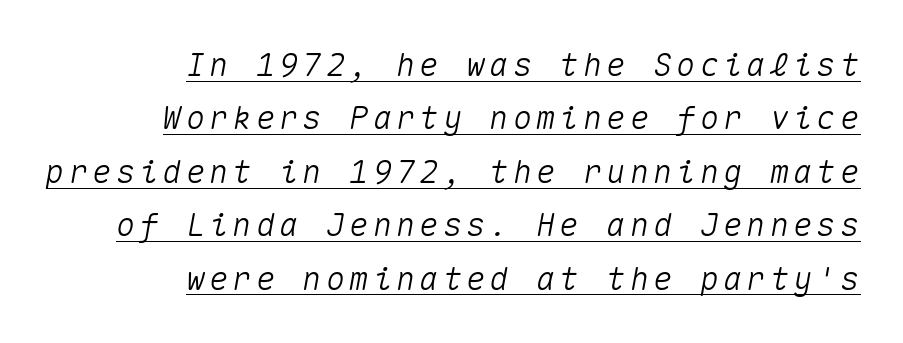
{"italic": "yes", "lean": "right", "slant_degrees": 10, "width": "normal", "stroke_contrast": "medium", "x_height": "medium", "monospaced": "yes", "underline": "yes", "align": "right", "line_spacing": "normal", "line_spacing_ratio": 1.67, "glyph_px": 32}
